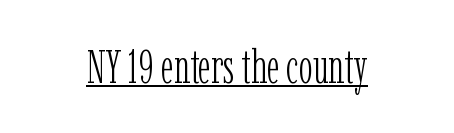
Q: Is the text bold? A: No.
Q: Is the text italic (slanted)? A: No, it is upright.
Q: Is the typeface a serif or a sans-serif typeface? A: Serif.
Q: Is the text underlined? A: Yes.
Q: How is the paragraph aligned? A: Centered.
Q: Is the spacing between letters normal or unusually wide? A: Normal.
Q: Width (condensed, normal, or wide)? A: Condensed.
Q: Stroke contrast? A: Low.
Q: x-height? A: Medium.
Q: Monospaced? A: No.
